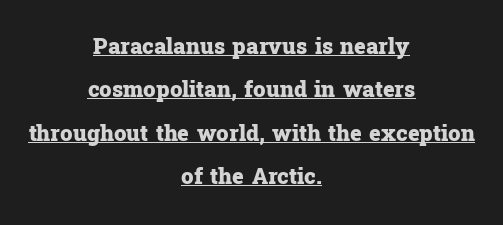
The image shows 22 px bold type, upright; set centered, loose line spacing (1.97x), normal letter spacing, underlined.
